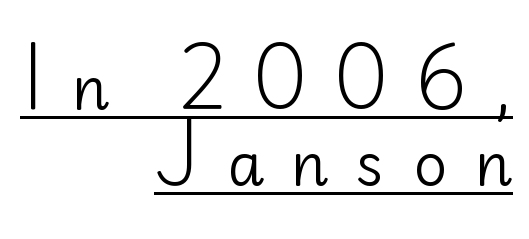
If you drew a ruler down the right edge, every line would touch it. Regarding serifs, this sample does without them. One glance says typical: line gaps are just what's usual. Notice how the stems are strictly vertical — no italics here. Characters follow at a spacing far wider than the type designer built in.
